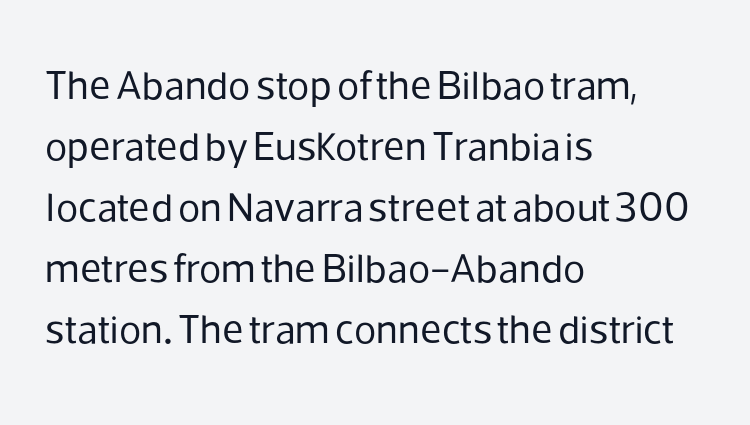
Q: Is the text bold? A: No.
Q: Is the text italic (slanted)? A: No, it is upright.
Q: Is the typeface a serif or a sans-serif typeface? A: Sans-serif.
Q: Is the text underlined? A: No.
Q: How is the paragraph aligned? A: Left-aligned.
Q: Is the spacing between letters normal or unusually wide? A: Normal.
Q: Is the spacing between lines tight, normal or loose? A: Normal.
Q: Width (condensed, normal, or wide)? A: Normal.
Q: Stroke contrast? A: Low.
Q: x-height? A: Medium.
Q: Monospaced? A: No.
